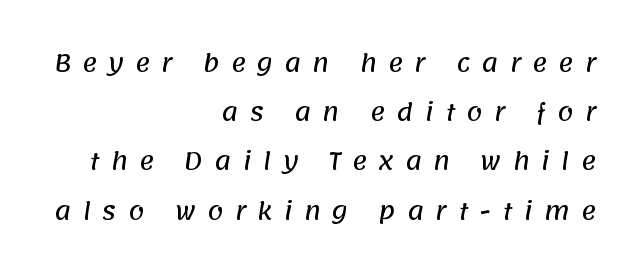
Q: Is the text underlined? A: No.
Q: How is the paragraph aligned? A: Right-aligned.
Q: Is the spacing between letters normal or unusually wide? A: Unusually wide.
Q: Is the spacing between lines tight, normal or loose? A: Loose.
